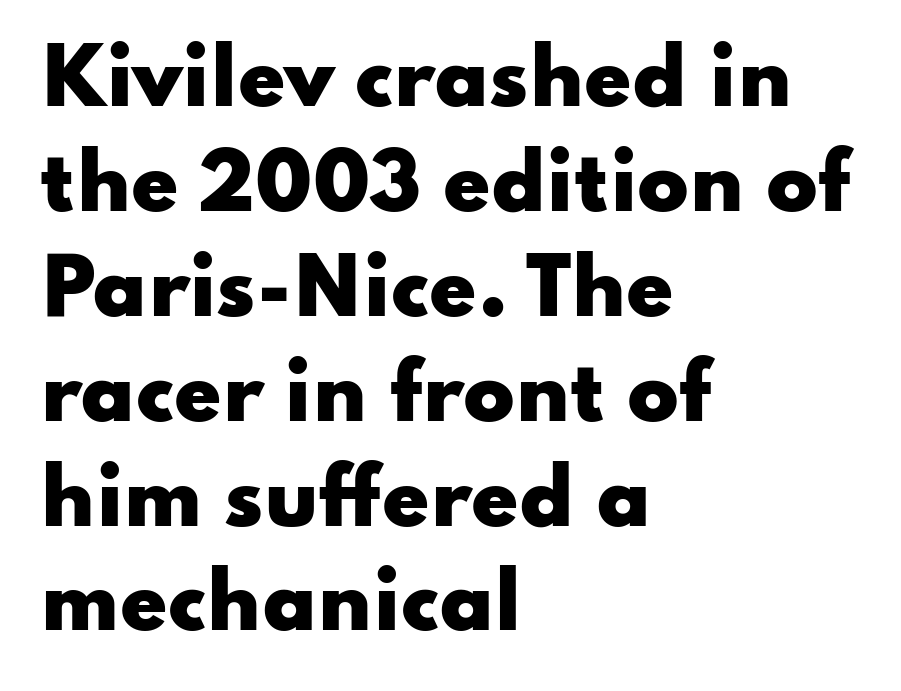
{"serif": "no", "italic": "no", "bold": "yes", "weight": "heavy", "width": "wide", "stroke_contrast": "low", "x_height": "small", "monospaced": "no", "underline": "no", "align": "left", "line_spacing": "normal", "line_spacing_ratio": 1.38, "letter_spacing": "normal", "letter_spacing_em": 0.0, "glyph_px": 76}
